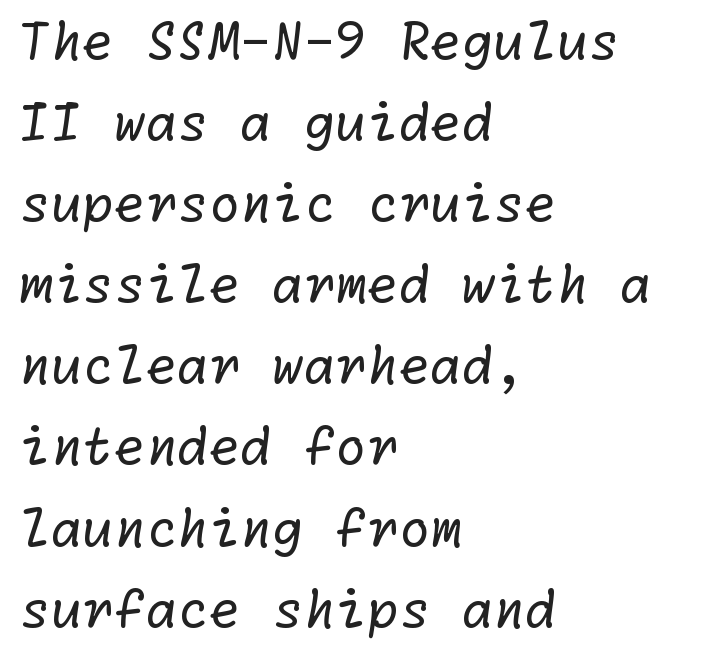
Q: Is the text bold? A: No.
Q: Is the typeface a serif or a sans-serif typeface? A: Sans-serif.
Q: Is the text underlined? A: No.
Q: How is the paragraph aligned? A: Left-aligned.
Q: Is the spacing between letters normal or unusually wide? A: Normal.
Q: Is the spacing between lines tight, normal or loose? A: Normal.
Q: Width (condensed, normal, or wide)? A: Normal.
Q: Stroke contrast? A: Low.
Q: x-height? A: Medium.
